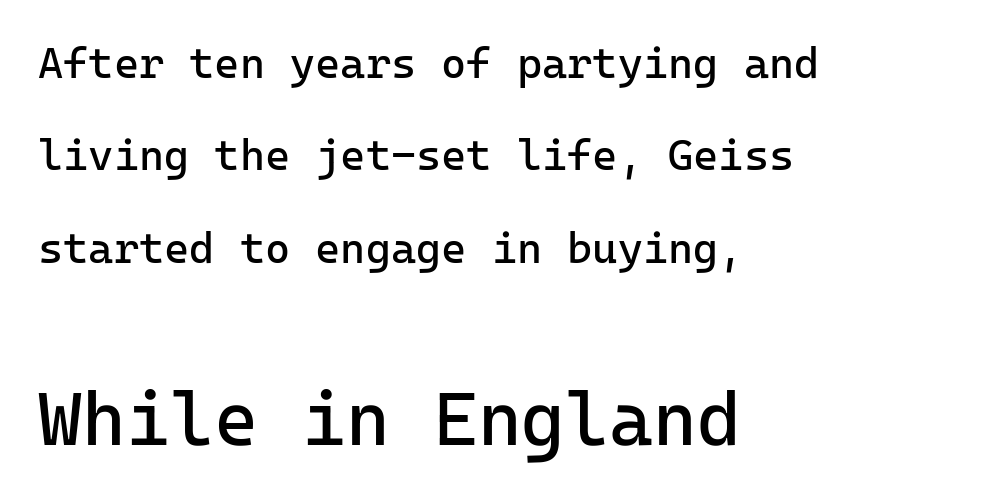
The image shows 75 px regular-weight sans-serif type, upright, monospaced; set left-aligned, loose line spacing (2.15x), normal letter spacing, not underlined; the second (bottom) block is 1.74x larger; low stroke contrast and a medium x-height.
